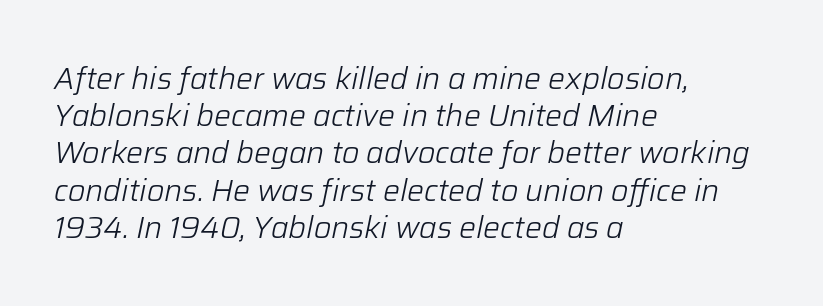
Q: Is the text bold? A: No.
Q: Is the text italic (slanted)? A: Yes, it leans right by about 12 degrees.
Q: Is the text underlined? A: No.
Q: How is the paragraph aligned? A: Left-aligned.
Q: Is the spacing between letters normal or unusually wide? A: Normal.
Q: Width (condensed, normal, or wide)? A: Normal.
Q: Stroke contrast? A: Low.
Q: x-height? A: Medium.
Q: Monospaced? A: No.
